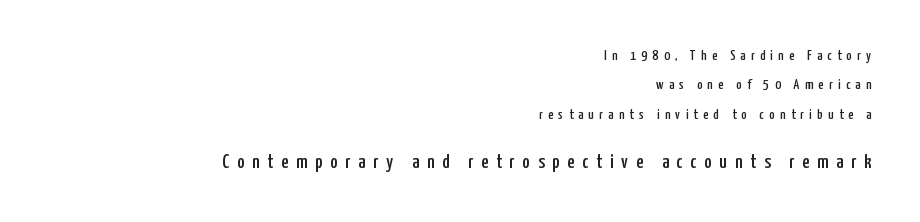
Q: Is the text italic (slanted)? A: No, it is upright.
Q: Is the text underlined? A: No.
Q: How is the paragraph aligned? A: Right-aligned.
Q: Is the spacing between letters normal or unusually wide? A: Unusually wide.
Q: Is the spacing between lines tight, normal or loose? A: Loose.
Q: Which block of text is set in a larger size, the first (top) or the second (bottom)? A: The second (bottom) one.
